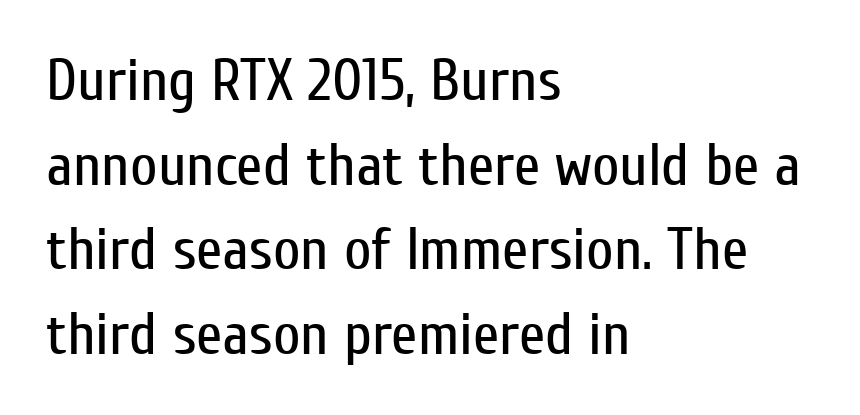
{"serif": "no", "italic": "no", "bold": "no", "weight": "regular", "width": "condensed", "stroke_contrast": "low", "x_height": "medium", "monospaced": "no", "underline": "no", "align": "left", "line_spacing": "normal", "line_spacing_ratio": 1.41, "letter_spacing": "normal", "letter_spacing_em": 0.0, "glyph_px": 60}
